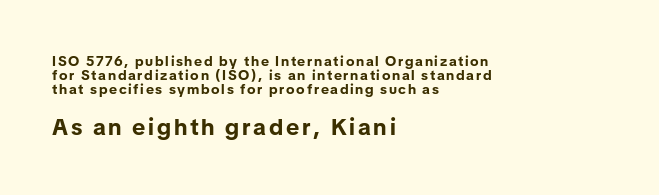
Q: Is the text bold? A: Yes.
Q: Is the text italic (slanted)? A: No, it is upright.
Q: Is the text underlined? A: No.
Q: How is the paragraph aligned? A: Left-aligned.
Q: Is the spacing between lines tight, normal or loose? A: Tight.
Q: Which block of text is set in a larger size, the first (top) or the second (bottom)? A: The second (bottom) one.
